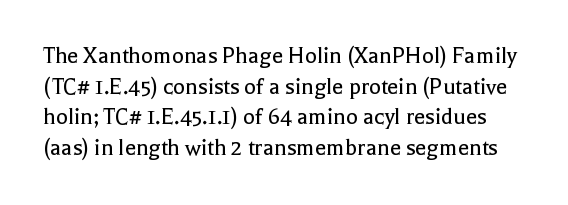
Q: Is the text bold? A: No.
Q: Is the text italic (slanted)? A: No, it is upright.
Q: Is the text underlined? A: No.
Q: Is the spacing between letters normal or unusually wide? A: Normal.
